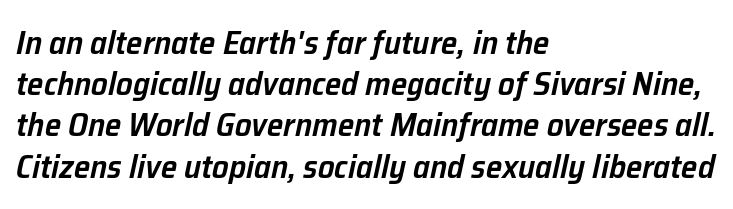
Q: Is the text bold? A: Semi-bold.
Q: Is the text italic (slanted)? A: Yes, it leans right by about 12 degrees.
Q: Is the text underlined? A: No.
Q: How is the paragraph aligned? A: Left-aligned.
Q: Is the spacing between letters normal or unusually wide? A: Normal.
Q: Is the spacing between lines tight, normal or loose? A: Normal.
Q: Width (condensed, normal, or wide)? A: Normal.
Q: Stroke contrast? A: Low.
Q: x-height? A: Medium.
Q: Monospaced? A: No.
